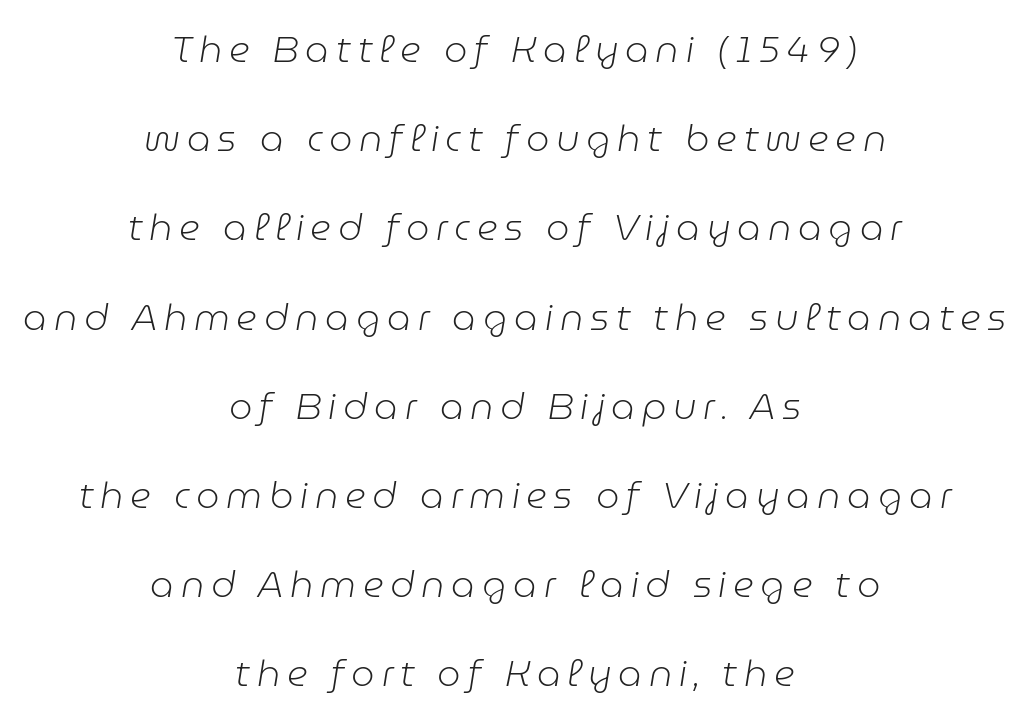
{"italic": "yes", "lean": "right", "slant_degrees": 9, "bold": "no", "weight": "light", "width": "normal", "stroke_contrast": "low", "x_height": "medium", "monospaced": "no", "underline": "no", "align": "center", "line_spacing": "loose", "line_spacing_ratio": 2.41, "glyph_px": 37}
